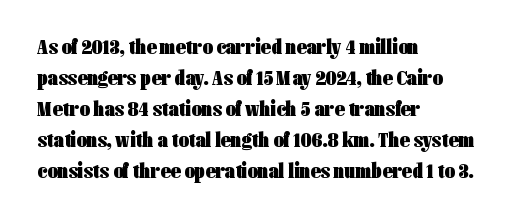
{"italic": "no", "bold": "yes", "underline": "no", "align": "left", "line_spacing": "normal", "line_spacing_ratio": 1.41, "letter_spacing": "normal", "letter_spacing_em": 0.0, "glyph_px": 22}
